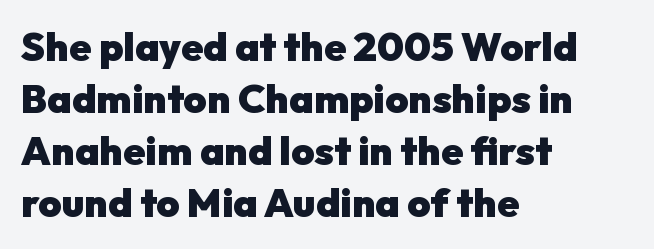
Q: Is the text bold? A: Yes.
Q: Is the text italic (slanted)? A: No, it is upright.
Q: Is the typeface a serif or a sans-serif typeface? A: Sans-serif.
Q: Is the text underlined? A: No.
Q: How is the paragraph aligned? A: Left-aligned.
Q: Is the spacing between letters normal or unusually wide? A: Normal.
Q: Is the spacing between lines tight, normal or loose? A: Normal.
Q: Width (condensed, normal, or wide)? A: Normal.
Q: Stroke contrast? A: Low.
Q: x-height? A: Medium.
Q: Monospaced? A: No.
